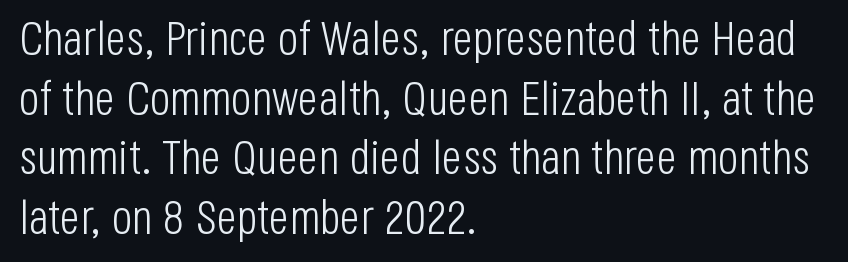
{"serif": "no", "italic": "no", "bold": "no", "weight": "light", "width": "condensed", "stroke_contrast": "low", "x_height": "large", "monospaced": "no", "underline": "no", "align": "left", "line_spacing_ratio": 1.24, "letter_spacing": "normal", "letter_spacing_em": 0.0, "glyph_px": 48}
